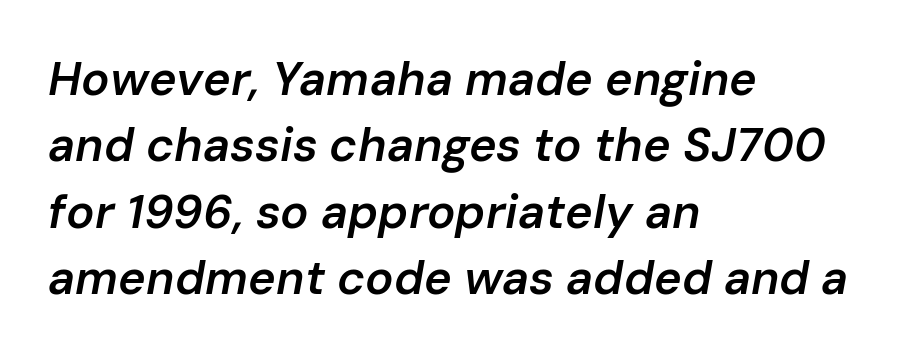
Q: Is the text bold? A: Semi-bold.
Q: Is the text italic (slanted)? A: Yes, it leans right by about 10 degrees.
Q: Is the text underlined? A: No.
Q: How is the paragraph aligned? A: Left-aligned.
Q: Is the spacing between letters normal or unusually wide? A: Normal.
Q: Is the spacing between lines tight, normal or loose? A: Normal.
Q: Width (condensed, normal, or wide)? A: Normal.
Q: Stroke contrast? A: Low.
Q: x-height? A: Medium.
Q: Monospaced? A: No.
